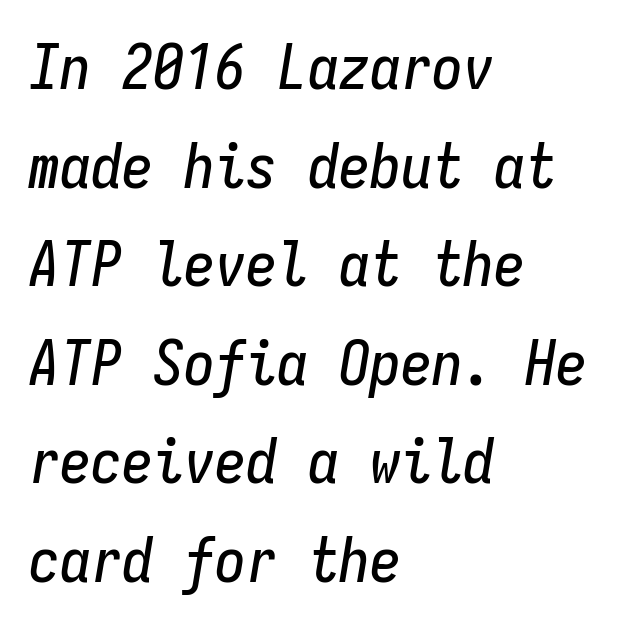
The image shows 62 px condensed type, italic (leaning right), monospaced; set left-aligned, normal line spacing (1.59x), normal letter spacing, not underlined; low stroke contrast and a medium x-height.
